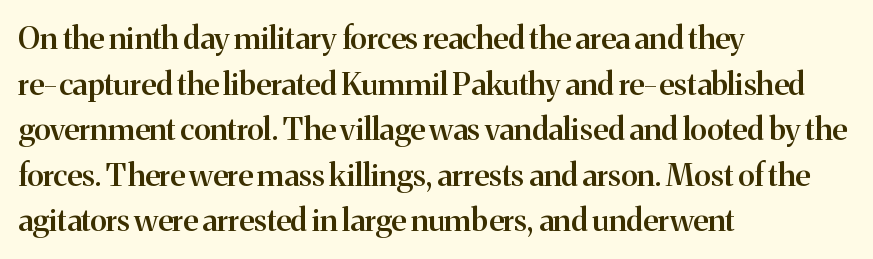
{"serif": "yes", "italic": "no", "bold": "semi", "weight": "semibold", "width": "normal", "stroke_contrast": "medium", "x_height": "medium", "monospaced": "no", "underline": "no", "align": "left", "line_spacing": "normal", "line_spacing_ratio": 1.47, "letter_spacing": "normal", "letter_spacing_em": 0.0, "glyph_px": 31}
